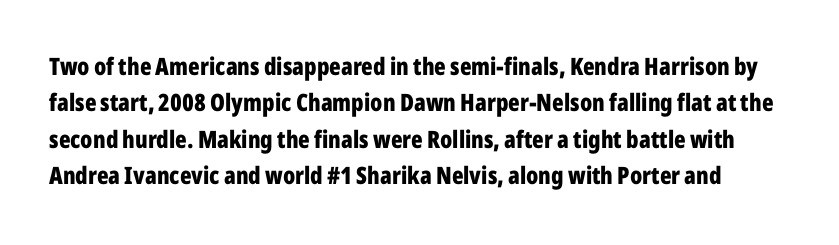
Q: Is the text bold? A: Yes.
Q: Is the text italic (slanted)? A: No, it is upright.
Q: Is the text underlined? A: No.
Q: Is the spacing between letters normal or unusually wide? A: Normal.
Q: Is the spacing between lines tight, normal or loose? A: Normal.
